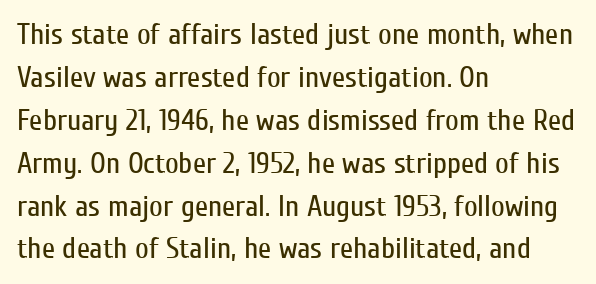
The image shows 30 px regular-weight, condensed sans-serif type, upright; set left-aligned, normal line spacing (1.43x), normal letter spacing, not underlined; low stroke contrast and a medium x-height.
